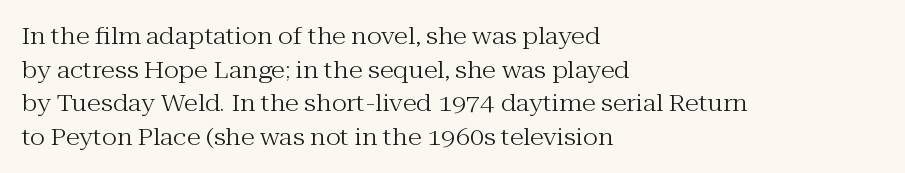
Q: Is the text bold? A: No.
Q: Is the text italic (slanted)? A: No, it is upright.
Q: Is the text underlined? A: No.
Q: How is the paragraph aligned? A: Left-aligned.
Q: Is the spacing between letters normal or unusually wide? A: Normal.
Q: Is the spacing between lines tight, normal or loose? A: Normal.
